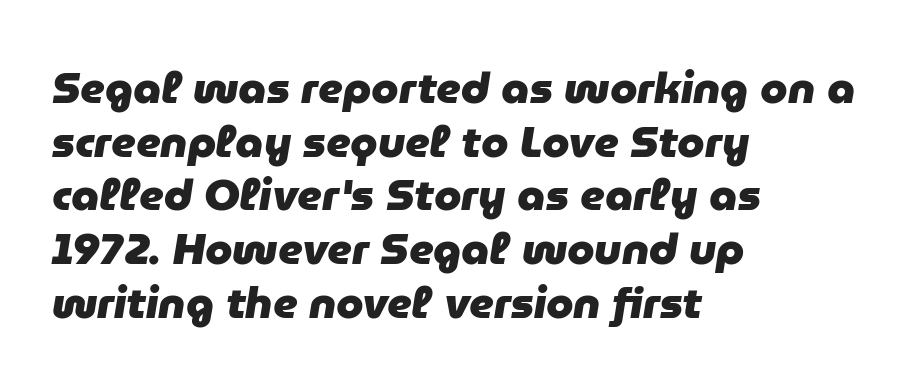
{"italic": "yes", "lean": "right", "slant_degrees": 9, "bold": "yes", "weight": "heavy", "width": "normal", "stroke_contrast": "low", "x_height": "medium", "monospaced": "no", "underline": "no", "align": "left", "line_spacing_ratio": 1.22, "letter_spacing": "normal", "letter_spacing_em": 0.0, "glyph_px": 44}
